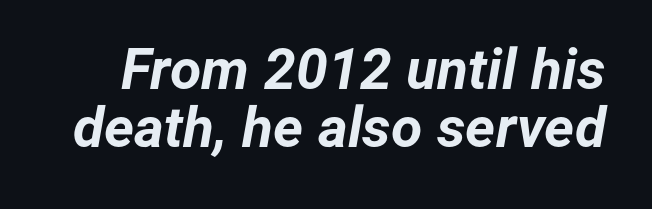
The image shows 57 px bold type, italic (leaning right); set tight line spacing (1.02x), normal letter spacing, not underlined; low stroke contrast and a medium x-height.
